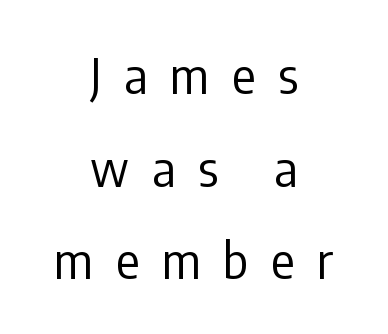
{"serif": "no", "italic": "no", "bold": "no", "weight": "regular", "width": "condensed", "stroke_contrast": "low", "x_height": "medium", "monospaced": "no", "underline": "no", "align": "center", "line_spacing_ratio": 1.89, "letter_spacing": "wide", "letter_spacing_em": 0.46, "glyph_px": 49}
